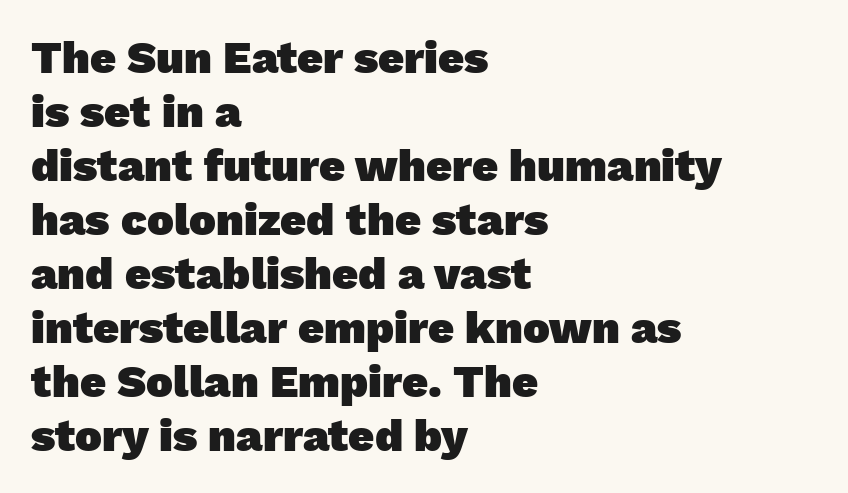
This sample has the flowing, uneven cadence of proportional lettering. I'd describe the lettering as bold — thick and assertive. Underline: absent. Grotesque or geometric, the face here clearly has no serifs.
